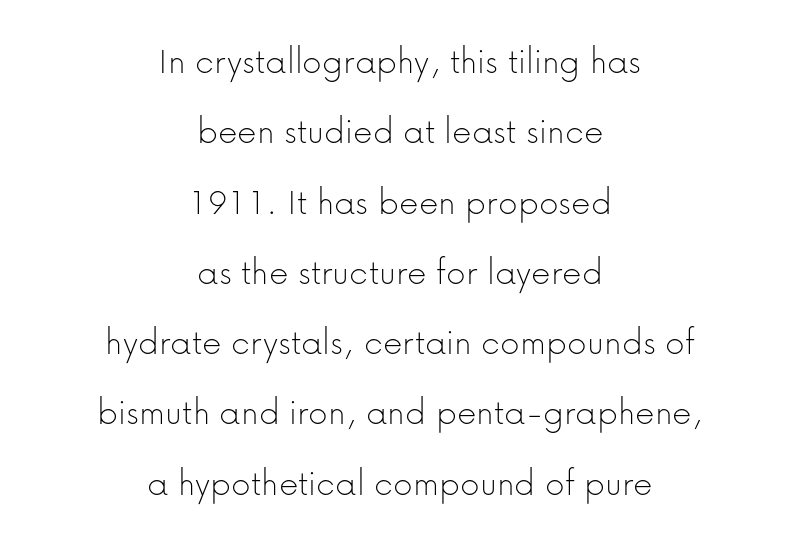
The image shows 38 px thin sans-serif type, upright; set centered, line spacing 1.85x, normal letter spacing, not underlined; low stroke contrast and a medium x-height.
